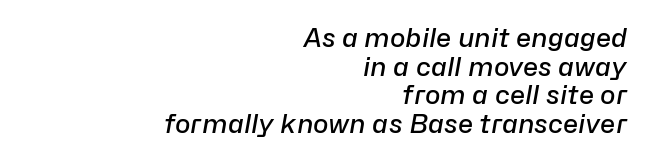
Has an underline been added? It has not. Words appear dense and cohesive because spacing is normal. This is oblique type, the kind used for emphasis or titles. In terms of leading, this rendering errs on the cramped side.
